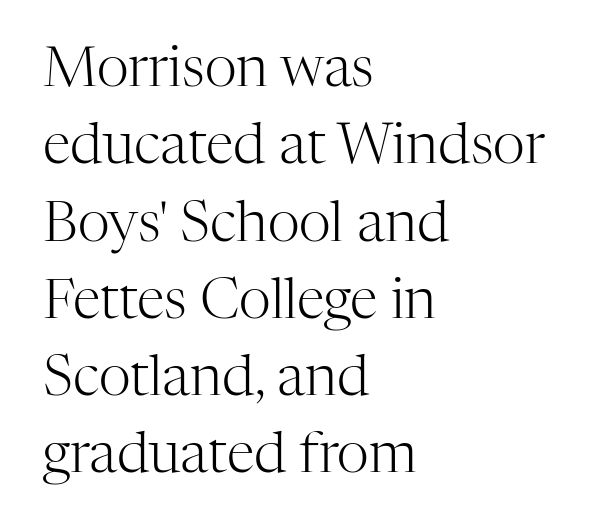
In terms of letterspacing, this is plain default setting. I'd call this a serif setting — the letters wear small feet. Caption: multi-line text, flush left, ragged right. The letters advance in unequal steps, a hallmark of proportional type. No heavy texture on the line: the type isn't bold. One glance says typical: line gaps are just what's usual.
